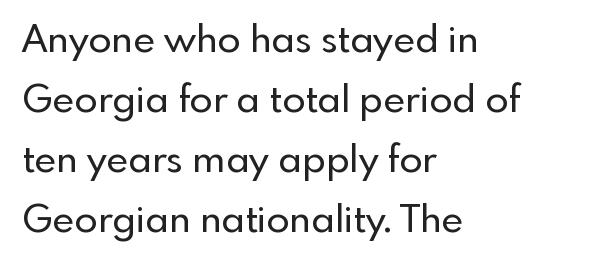
The glyphs are unaccompanied by any horizontal stroke below them. Font category for this specimen: sans-serif. These lines stack with their left ends in a neat column. Character widths vary here, with narrow letters taking less room than wide ones. This sample keeps an unexceptional amount of space between lines.
